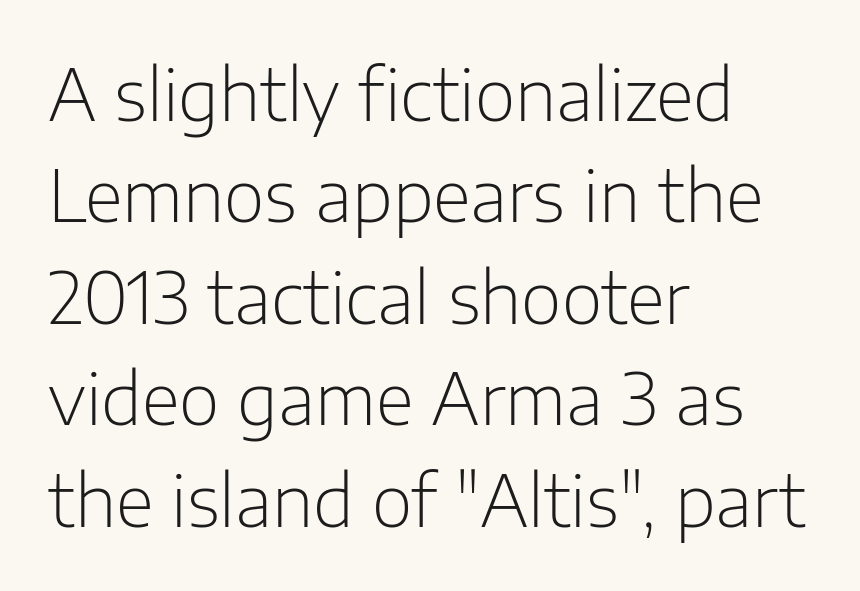
{"serif": "no", "italic": "no", "bold": "no", "weight": "light", "width": "normal", "stroke_contrast": "low", "x_height": "medium", "monospaced": "no", "underline": "no", "align": "left", "line_spacing": "normal", "line_spacing_ratio": 1.45, "letter_spacing": "normal", "letter_spacing_em": 0.0, "glyph_px": 70}
